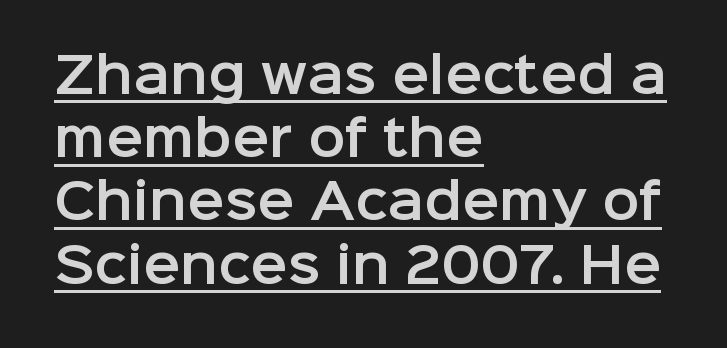
The image shows 49 px sans-serif type, upright; set left-aligned, normal line spacing (1.29x), normal letter spacing, underlined; low stroke contrast and a medium x-height.
